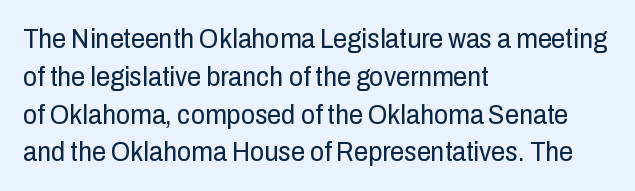
{"serif": "no", "italic": "no", "bold": "no", "weight": "regular", "width": "condensed", "stroke_contrast": "low", "x_height": "medium", "monospaced": "no", "underline": "no", "align": "left", "line_spacing": "normal", "line_spacing_ratio": 1.35, "letter_spacing": "normal", "letter_spacing_em": 0.0, "glyph_px": 28}
